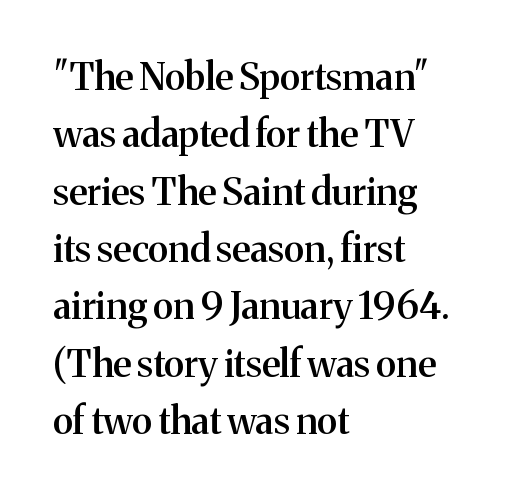
The rows are spaced the way most documents space them. These lines are rendered in a variable-pitch font. The font is running at a semibold setting, under full bold. Alignment: flush left.
